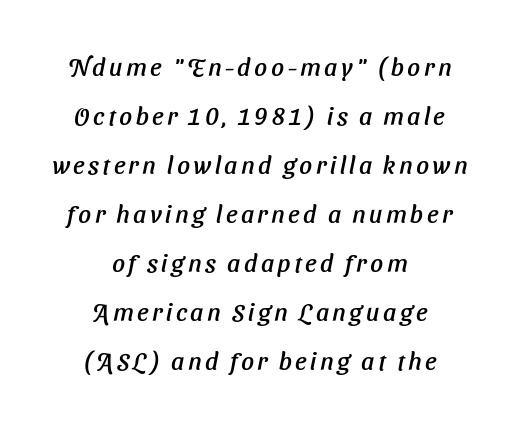
{"italic": "yes", "lean": "right", "slant_degrees": 11, "underline": "no", "align": "center", "line_spacing": "loose", "line_spacing_ratio": 1.96, "glyph_px": 25}
